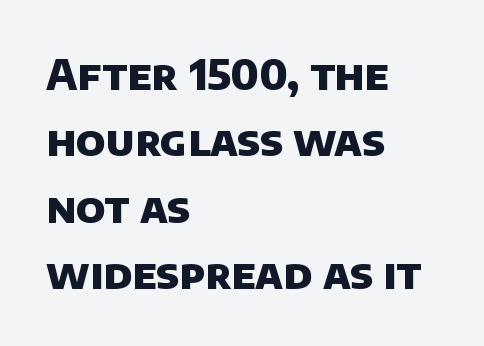
The specimen omits any rule beneath the text block's lines. Stroke thickness is high; the sample reads as a true bold. This block has exactly the height ordinary leading produces. Are there feet on the stems? There aren't — it's a sans.
